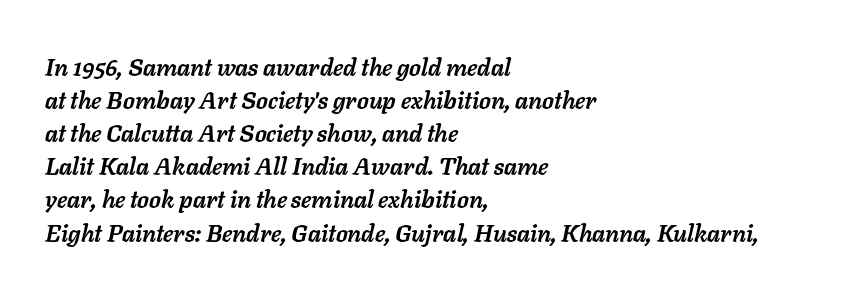
Q: Is the text bold? A: Yes.
Q: Is the text italic (slanted)? A: Yes, it leans right by about 11 degrees.
Q: Is the text underlined? A: No.
Q: How is the paragraph aligned? A: Left-aligned.
Q: Is the spacing between letters normal or unusually wide? A: Normal.
Q: Is the spacing between lines tight, normal or loose? A: Normal.
